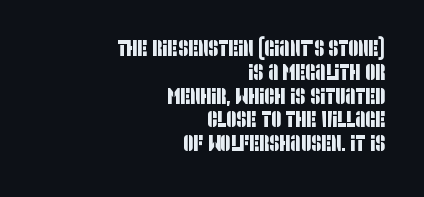
Q: Is the text underlined? A: No.
Q: How is the paragraph aligned? A: Right-aligned.
Q: Is the spacing between letters normal or unusually wide? A: Normal.
Q: Is the spacing between lines tight, normal or loose? A: Tight.
